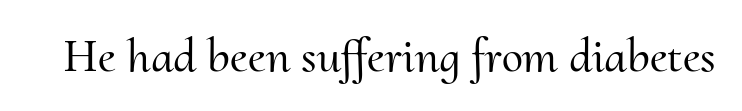
{"serif": "yes", "italic": "no", "width": "normal", "stroke_contrast": "medium", "x_height": "small", "monospaced": "no", "underline": "no", "letter_spacing": "normal", "letter_spacing_em": 0.0, "glyph_px": 48}
